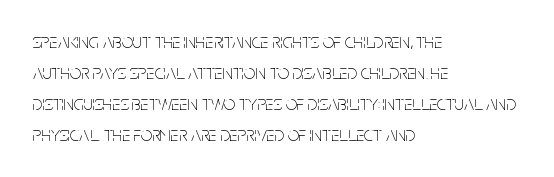
Q: Is the text bold? A: No.
Q: Is the text italic (slanted)? A: No, it is upright.
Q: Is the text underlined? A: No.
Q: How is the paragraph aligned? A: Left-aligned.
Q: Is the spacing between letters normal or unusually wide? A: Normal.
Q: Is the spacing between lines tight, normal or loose? A: Normal.
